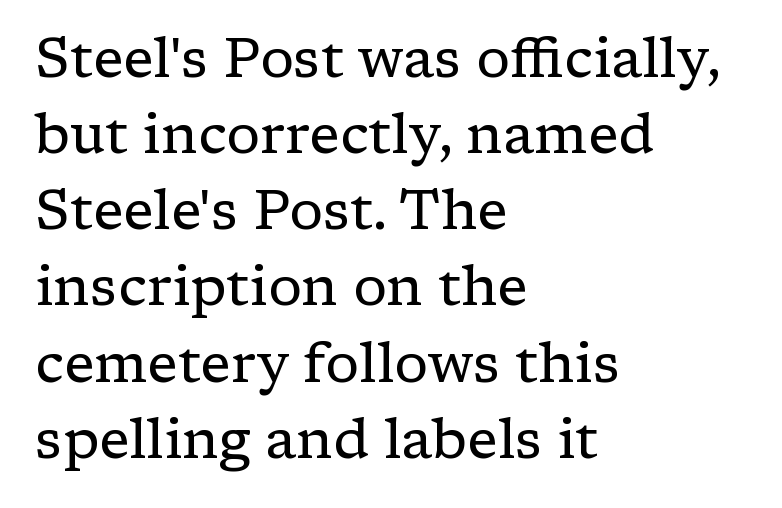
The image shows 56 px regular-weight serif type, upright; set left-aligned, normal line spacing (1.36x), normal letter spacing, not underlined; low stroke contrast and a medium x-height.
